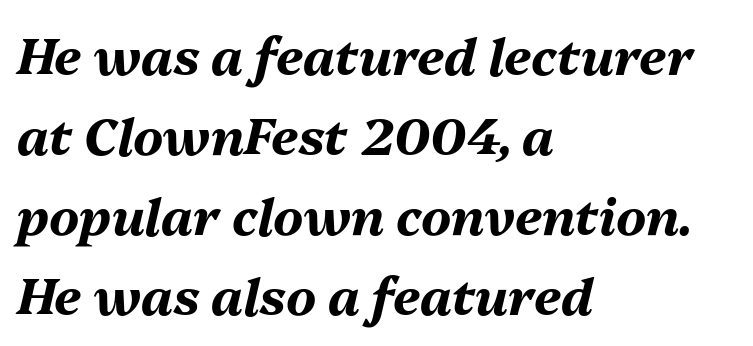
Notice how the stems are inclined rather than vertical — that's the hallmark of italics. Line spacing here is normal. Horizontally, the lines are justified to the leading edge only. Letter spacing: default. Emphasis by weight is at full strength: bold.
